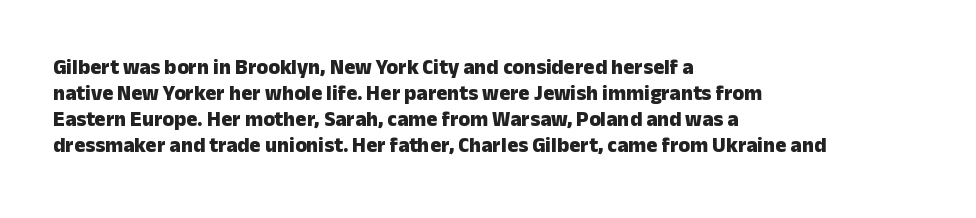
The strokes are fattened all the way to bold. Visually the block forms a straight wall on the left and a jagged coastline on the right. A typesetter would mark this as roman, not italic. The words here are not underlined.
